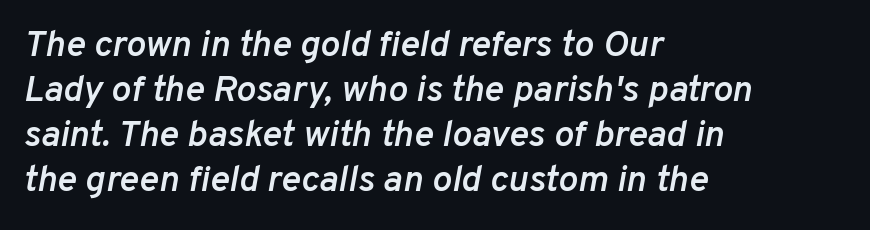
The glyphs have the mass of a demibold cut, below bold. Between one letter and the next there's only the usual sliver of space. The specimen reads as italic at a glance. Each line starts at the same left margin while the right side varies. Glance below the letters and you will spot only blank space. You could not count columns in this text — the font is proportionally spaced.
